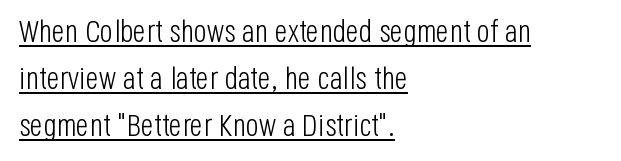
The lines are quadded left. Do the letters lean? They stand straight. Proportional: the letters do not fall into vertical columns. Rows of type keep a routine distance in the vertical direction. In terms of letterspacing, this is plain default setting. This sample uses a sans-serif face.
